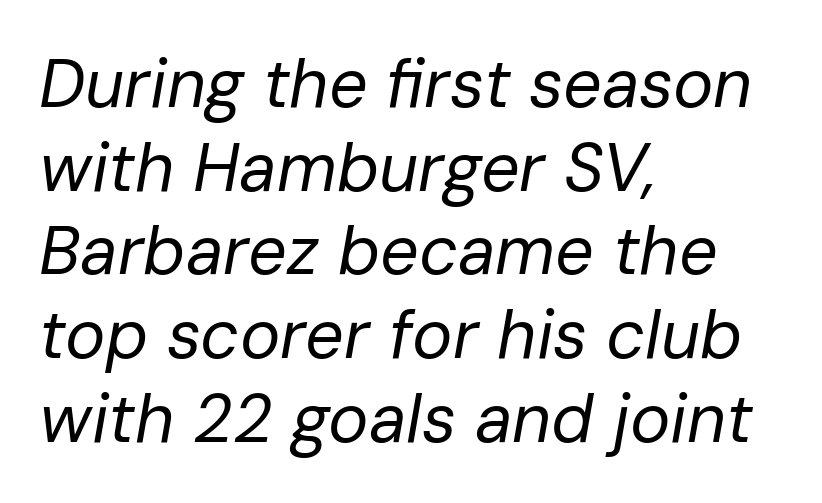
Stem width sits at or under what a default text font uses. Here the designer chose a conventional face with non-uniform glyph widths. Does extra space separate the letters? No, they use regular spacing. Each row of text sits above clean, open space.
